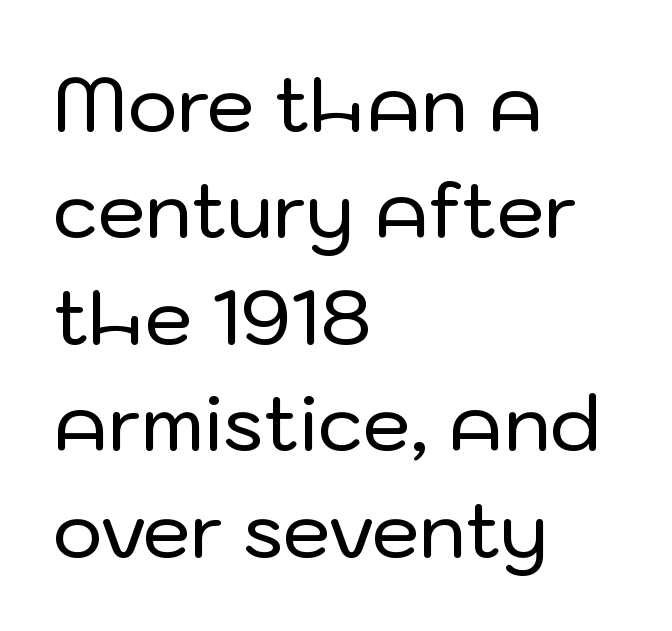
The image shows 76 px sans-serif type, upright; set left-aligned, normal line spacing (1.4x), normal letter spacing, not underlined; low stroke contrast and a medium x-height.
